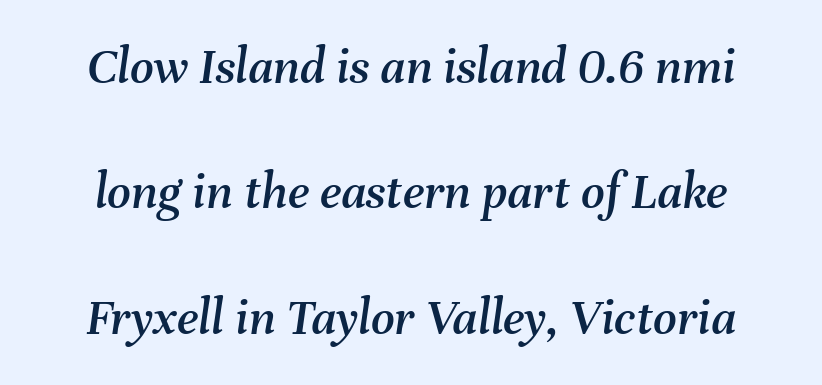
Between one letter and the next there's only the usual sliver of space. The passage shown is typed in a proportional face where columns would drift. Notice how the stems are inclined rather than vertical — that's the hallmark of italics. Reading down the column, the eye jumps a long way to each next line.
